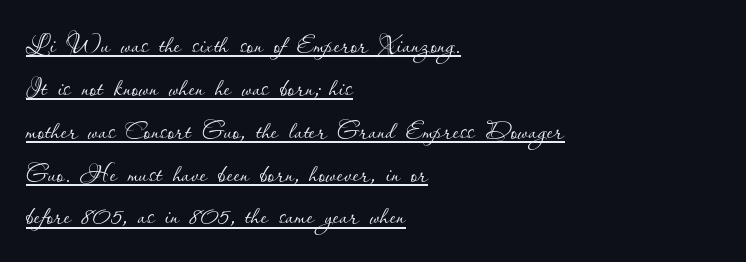
Q: Is the text bold? A: No.
Q: Is the text italic (slanted)? A: Yes.
Q: Is the text underlined? A: Yes.
Q: How is the paragraph aligned? A: Left-aligned.
Q: Is the spacing between letters normal or unusually wide? A: Normal.
Q: Is the spacing between lines tight, normal or loose? A: Normal.
Q: Width (condensed, normal, or wide)? A: Normal.
Q: Stroke contrast? A: Low.
Q: x-height? A: Small.
Q: Monospaced? A: No.
